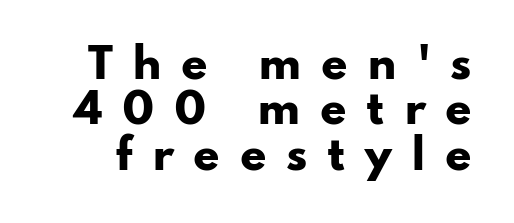
{"serif": "no", "italic": "no", "bold": "yes", "weight": "heavy", "width": "wide", "stroke_contrast": "low", "x_height": "small", "monospaced": "no", "underline": "no", "line_spacing": "tight", "line_spacing_ratio": 1.08, "letter_spacing": "wide", "letter_spacing_em": 0.46, "glyph_px": 42}
